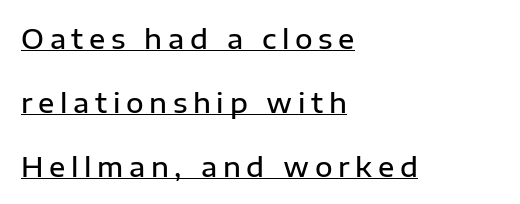
Q: Is the text bold? A: Semi-bold.
Q: Is the text italic (slanted)? A: No, it is upright.
Q: Is the text underlined? A: Yes.
Q: How is the paragraph aligned? A: Left-aligned.
Q: Is the spacing between letters normal or unusually wide? A: Unusually wide.
Q: Is the spacing between lines tight, normal or loose? A: Loose.
